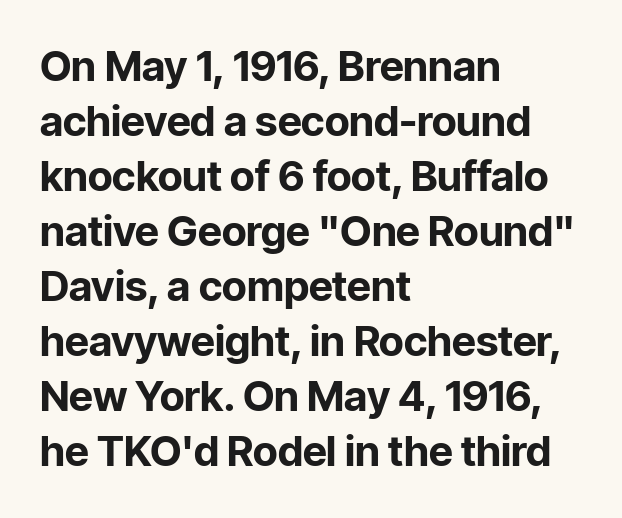
Lines of text with bare space underneath. Note the varied advance widths — an 'i' is clearly narrower than an 'm'. The face used here is rendered with its standard letterfit. The lines are quadded left.
